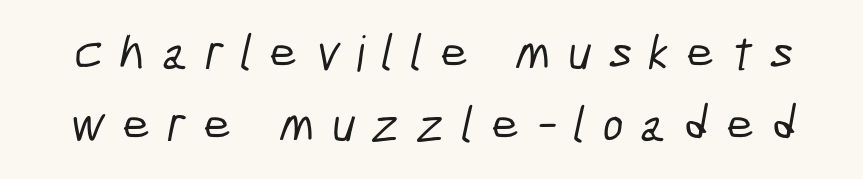
{"serif": "no", "width": "condensed", "stroke_contrast": "low", "x_height": "medium", "monospaced": "no", "underline": "no", "line_spacing": "normal", "line_spacing_ratio": 1.47, "letter_spacing": "wide", "letter_spacing_em": 0.35, "glyph_px": 49}
